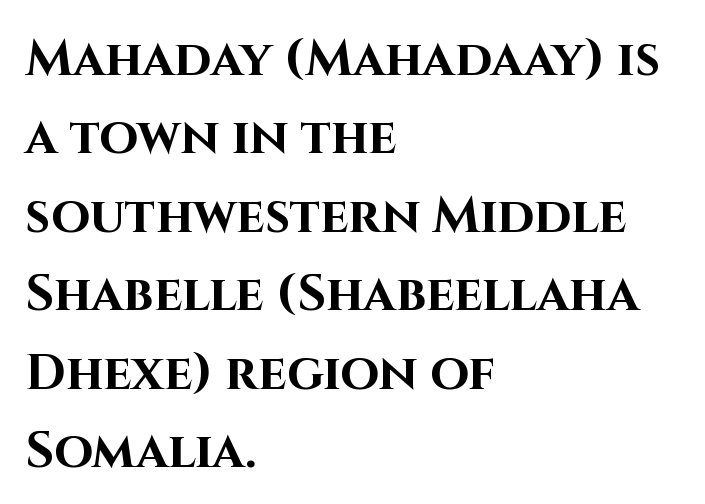
{"serif": "no", "italic": "no", "bold": "yes", "weight": "bold", "width": "normal", "stroke_contrast": "high", "x_height": "large", "monospaced": "no", "underline": "no", "align": "left", "line_spacing": "normal", "line_spacing_ratio": 1.57, "letter_spacing": "normal", "letter_spacing_em": 0.0, "glyph_px": 50}
